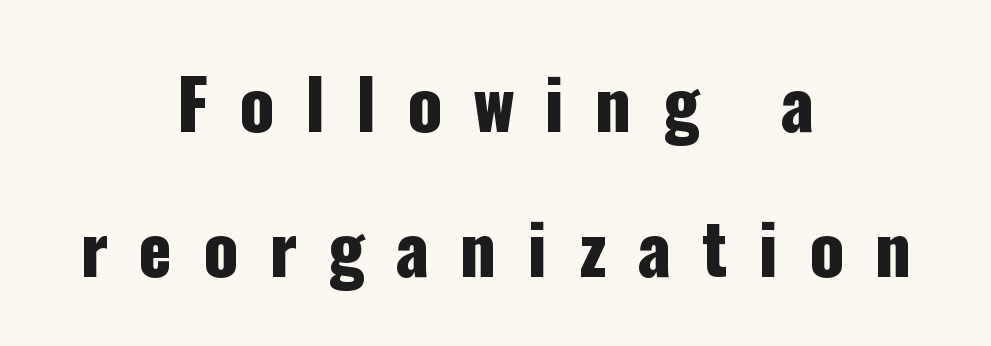
Nope, no serifs anywhere on these letters. The area under the type is left untouched. These lines stack symmetrically, like a column narrowing and widening about its center. Between one letter and the next there's a generous, obvious gap.
